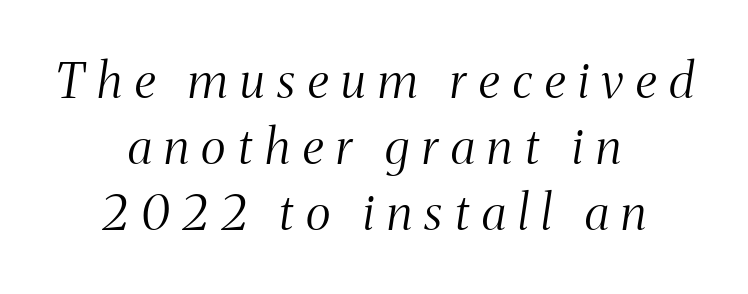
The image shows 49 px light, condensed serif type, italic (leaning right); set centered, normal line spacing (1.35x), unusually wide letter spacing (+0.26 em), not underlined; medium stroke contrast and a medium x-height.
